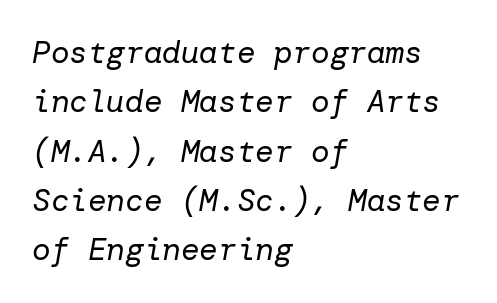
The image shows 31 px regular-weight type, italic (leaning right); set left-aligned, normal line spacing (1.59x), normal letter spacing, not underlined; low stroke contrast and a medium x-height.
